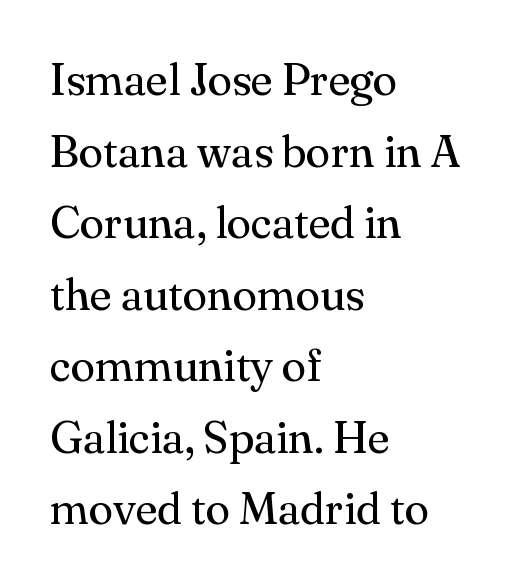
{"serif": "yes", "italic": "no", "bold": "no", "weight": "regular", "width": "normal", "stroke_contrast": "medium", "x_height": "small", "monospaced": "no", "underline": "no", "align": "left", "line_spacing": "normal", "line_spacing_ratio": 1.59, "letter_spacing": "normal", "letter_spacing_em": 0.0, "glyph_px": 45}
